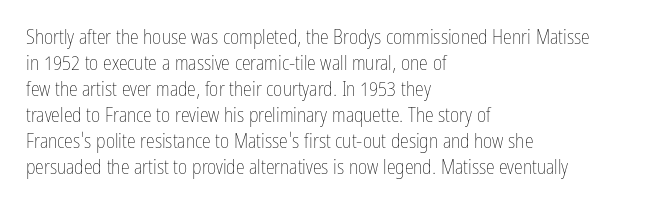
{"italic": "no", "bold": "no", "underline": "no", "align": "left", "line_spacing": "normal", "line_spacing_ratio": 1.3, "letter_spacing": "normal", "letter_spacing_em": 0.0, "glyph_px": 20}
